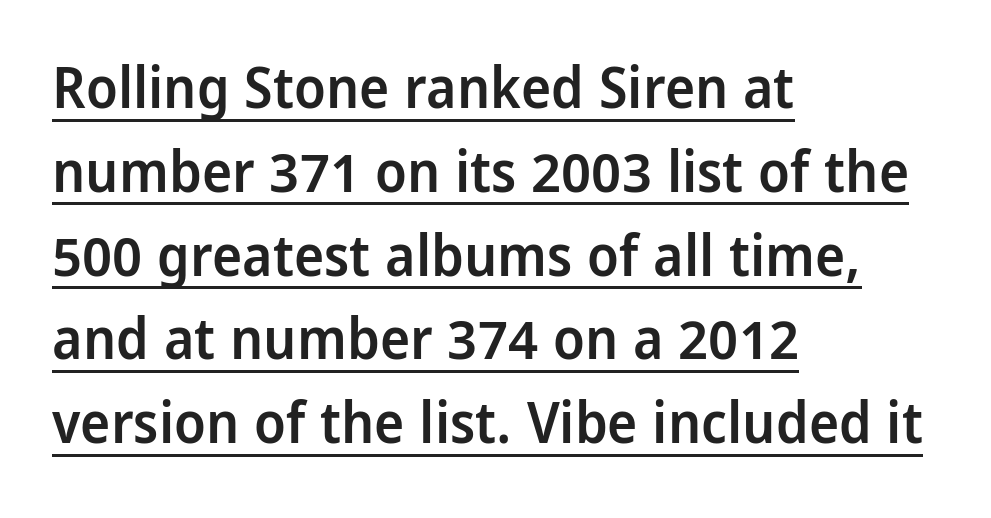
{"serif": "no", "italic": "no", "bold": "semi", "weight": "semibold", "width": "condensed", "stroke_contrast": "low", "x_height": "large", "monospaced": "no", "underline": "yes", "align": "left", "line_spacing": "normal", "line_spacing_ratio": 1.47, "letter_spacing": "normal", "letter_spacing_em": 0.0, "glyph_px": 57}
